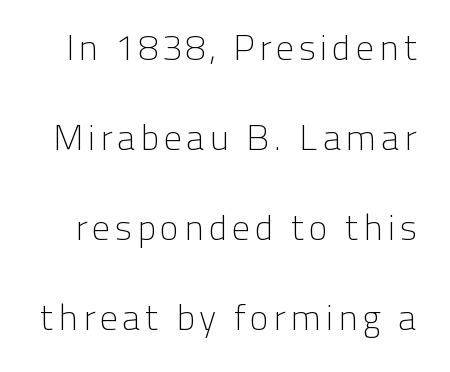
Q: Is the text bold? A: No.
Q: Is the text italic (slanted)? A: No, it is upright.
Q: Is the typeface a serif or a sans-serif typeface? A: Sans-serif.
Q: Is the text underlined? A: No.
Q: Is the spacing between lines tight, normal or loose? A: Loose.
Q: Width (condensed, normal, or wide)? A: Normal.
Q: Stroke contrast? A: Low.
Q: x-height? A: Medium.
Q: Monospaced? A: No.
